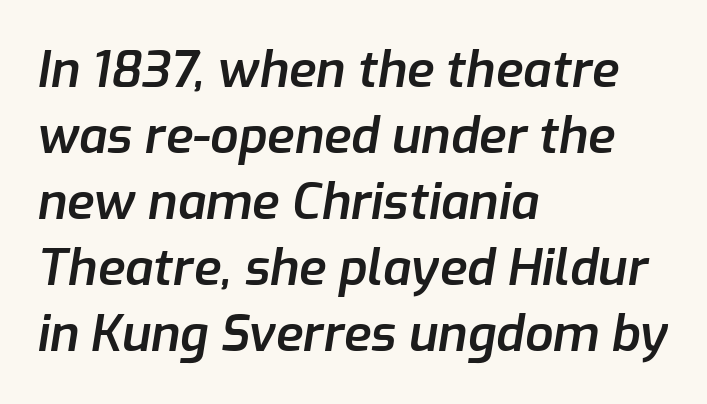
Q: Is the text bold? A: Semi-bold.
Q: Is the text italic (slanted)? A: Yes, it leans right by about 9 degrees.
Q: Is the text underlined? A: No.
Q: How is the paragraph aligned? A: Left-aligned.
Q: Is the spacing between letters normal or unusually wide? A: Normal.
Q: Is the spacing between lines tight, normal or loose? A: Normal.
Q: Width (condensed, normal, or wide)? A: Normal.
Q: Stroke contrast? A: Low.
Q: x-height? A: Medium.
Q: Monospaced? A: No.
